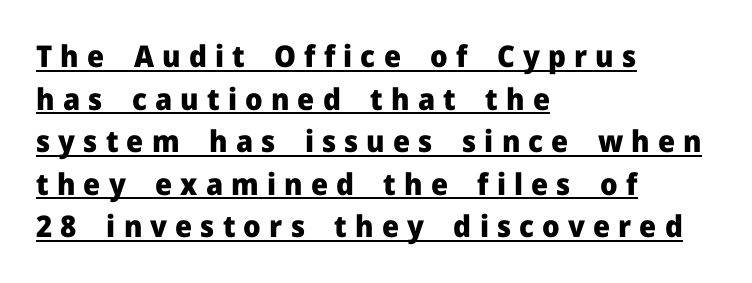
{"serif": "no", "italic": "no", "bold": "yes", "weight": "heavy", "width": "normal", "stroke_contrast": "low", "x_height": "medium", "monospaced": "no", "underline": "yes", "align": "left", "line_spacing": "normal", "line_spacing_ratio": 1.42, "letter_spacing": "wide", "letter_spacing_em": 0.27, "glyph_px": 30}
